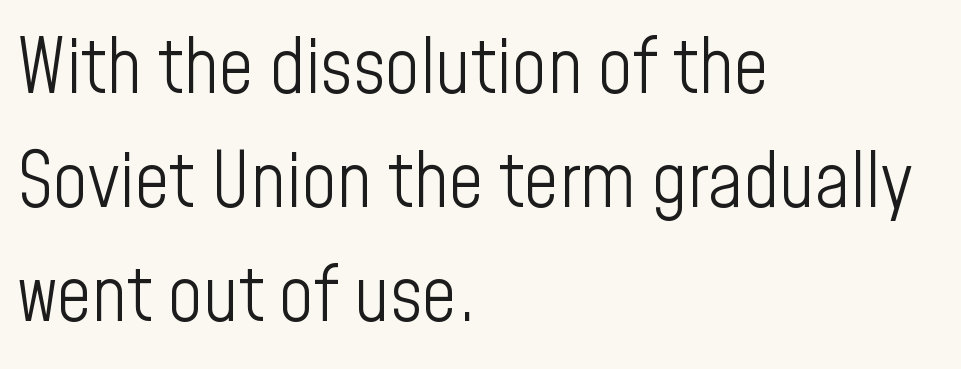
{"serif": "no", "italic": "no", "bold": "no", "weight": "light", "width": "condensed", "stroke_contrast": "low", "x_height": "medium", "monospaced": "no", "underline": "no", "align": "left", "line_spacing": "normal", "line_spacing_ratio": 1.5, "letter_spacing": "normal", "letter_spacing_em": 0.0, "glyph_px": 76}
